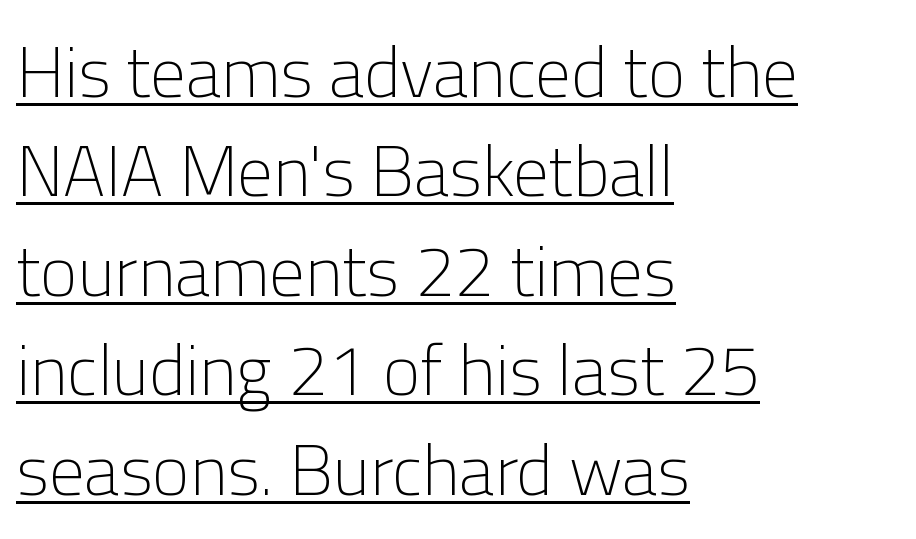
{"serif": "no", "italic": "no", "bold": "no", "weight": "light", "width": "normal", "stroke_contrast": "low", "x_height": "medium", "monospaced": "no", "underline": "yes", "align": "left", "line_spacing": "normal", "line_spacing_ratio": 1.4, "letter_spacing": "normal", "letter_spacing_em": 0.0, "glyph_px": 71}
